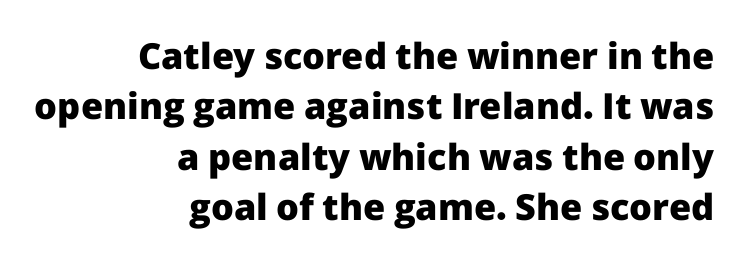
The image shows 36 px heavy sans-serif type, upright; set right-aligned, normal line spacing (1.4x), normal letter spacing, not underlined; low stroke contrast and a medium x-height.
